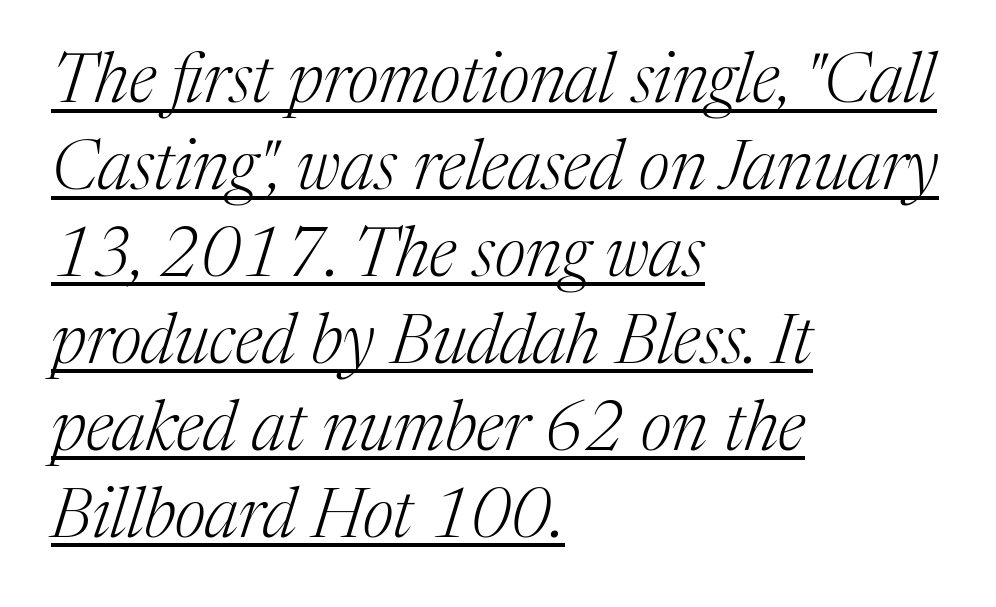
Q: Is the text bold? A: No.
Q: Is the text italic (slanted)? A: Yes, it leans right by about 17 degrees.
Q: Is the typeface a serif or a sans-serif typeface? A: Serif.
Q: Is the text underlined? A: Yes.
Q: How is the paragraph aligned? A: Left-aligned.
Q: Is the spacing between letters normal or unusually wide? A: Normal.
Q: Is the spacing between lines tight, normal or loose? A: Normal.
Q: Width (condensed, normal, or wide)? A: Normal.
Q: Stroke contrast? A: Medium.
Q: x-height? A: Medium.
Q: Monospaced? A: No.
